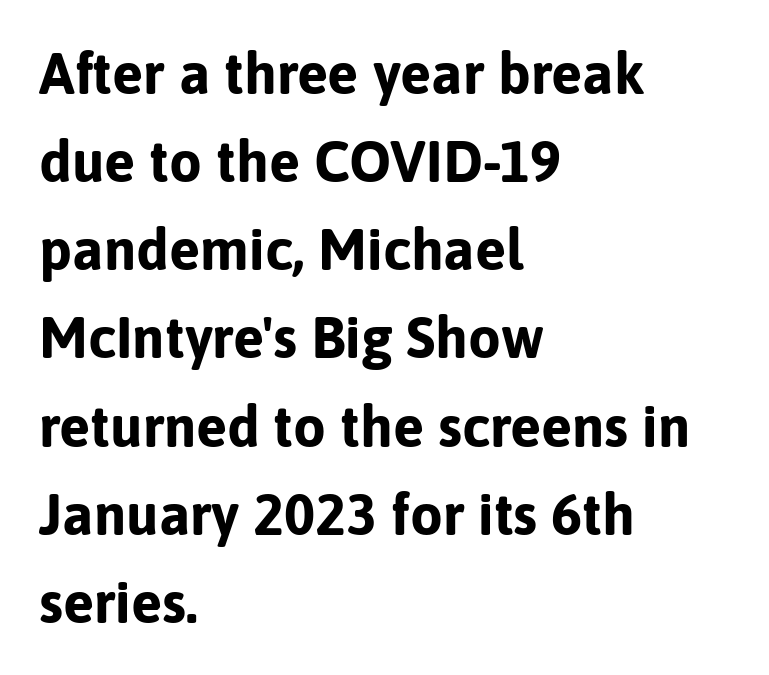
Q: Is the text bold? A: Yes.
Q: Is the text italic (slanted)? A: No, it is upright.
Q: Is the typeface a serif or a sans-serif typeface? A: Sans-serif.
Q: Is the text underlined? A: No.
Q: How is the paragraph aligned? A: Left-aligned.
Q: Is the spacing between letters normal or unusually wide? A: Normal.
Q: Is the spacing between lines tight, normal or loose? A: Normal.
Q: Width (condensed, normal, or wide)? A: Normal.
Q: Stroke contrast? A: Low.
Q: x-height? A: Medium.
Q: Monospaced? A: No.
